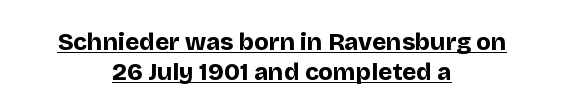
The image shows 24 px bold type, upright; set centered, line spacing 1.23x, normal letter spacing, underlined.
